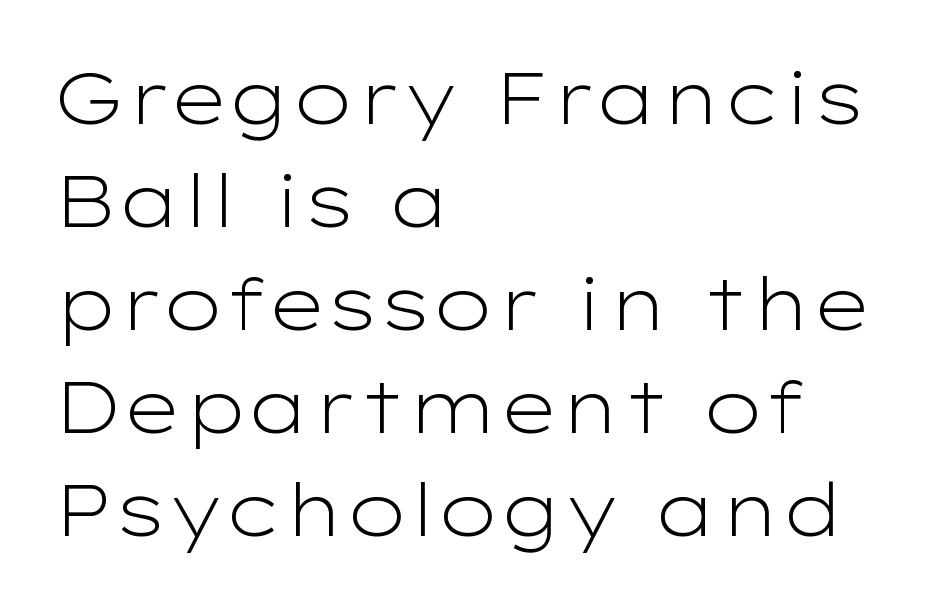
The image shows 72 px light, wide sans-serif type, upright; set left-aligned, normal line spacing (1.43x), normal letter spacing, not underlined; low stroke contrast and a medium x-height.
